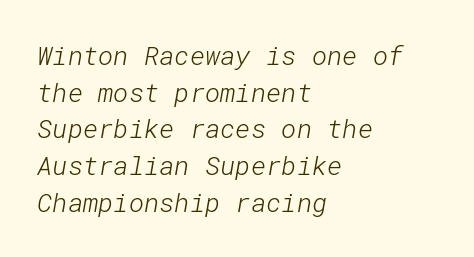
Interline gaps are of average width in this sample. The face looks like a standard text weight, possibly lighter. The line texture is even and compact thanks to regular tracking. Just letters on the line, the space beneath them empty. This sample is left-justified, so line endings fall wherever the words run out.
